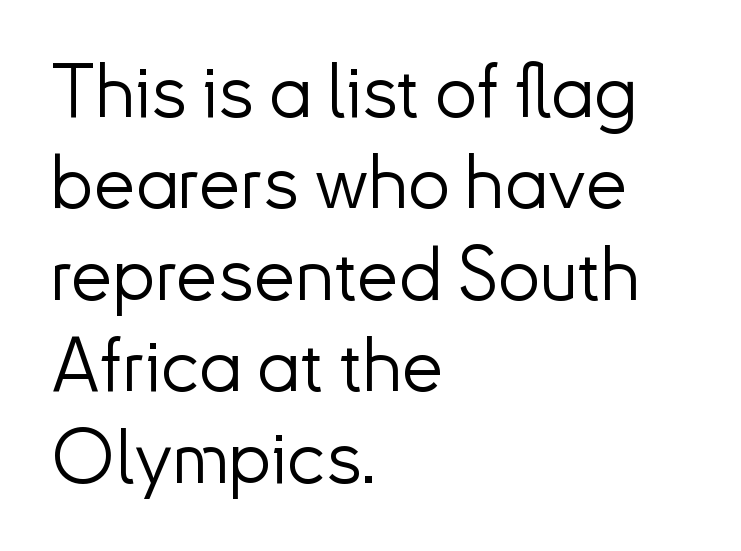
Q: Is the text bold? A: No.
Q: Is the text italic (slanted)? A: No, it is upright.
Q: Is the typeface a serif or a sans-serif typeface? A: Sans-serif.
Q: Is the text underlined? A: No.
Q: How is the paragraph aligned? A: Left-aligned.
Q: Is the spacing between letters normal or unusually wide? A: Normal.
Q: Width (condensed, normal, or wide)? A: Normal.
Q: Stroke contrast? A: Low.
Q: x-height? A: Small.
Q: Monospaced? A: No.
